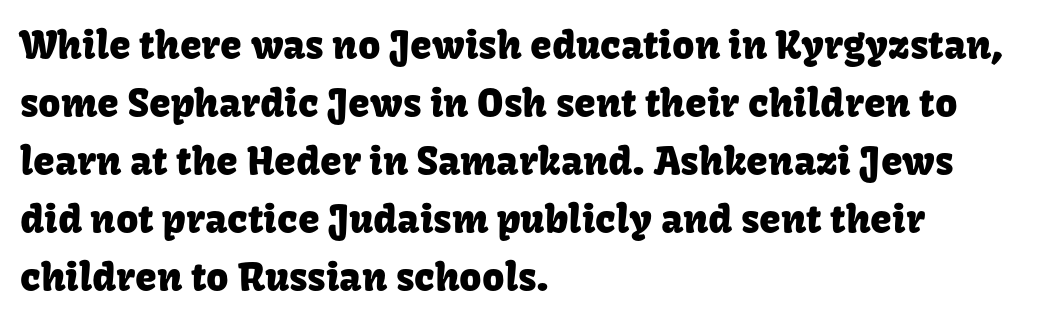
The strip under each line holds only bare page. Horizontally, the lines are justified to the leading edge only. What kind of face is this? One without serifs — a sans. The rows are spaced the way most documents space them. The type sits square on the baseline with zero lean. Letter spacing: default.
